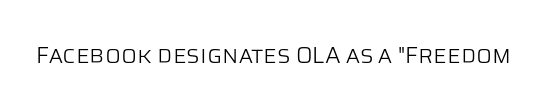
Q: Is the text bold? A: No.
Q: Is the text italic (slanted)? A: No, it is upright.
Q: Is the text underlined? A: No.
Q: Is the spacing between letters normal or unusually wide? A: Normal.
